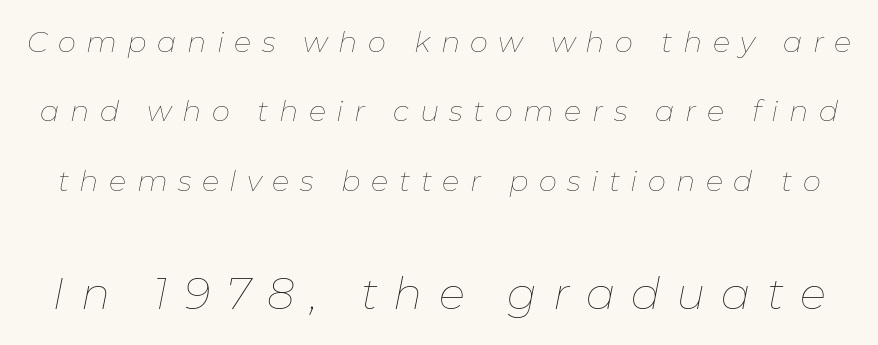
The image shows 44 px thin type, italic (leaning right); set loose line spacing (2.39x), unusually wide letter spacing (+0.36 em), not underlined; the second (bottom) block is 1.52x larger; low stroke contrast and a medium x-height.
